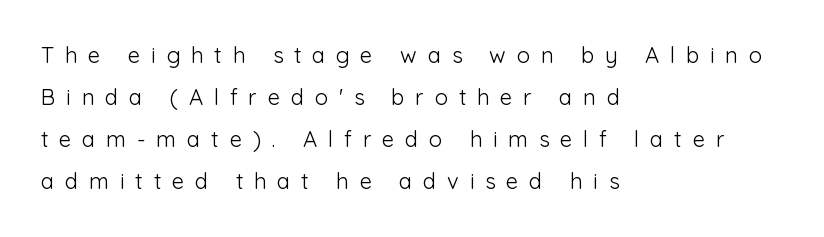
The image shows 22 px text type, upright; set left-aligned, loose line spacing (1.91x), unusually wide letter spacing (+0.49 em), not underlined.
